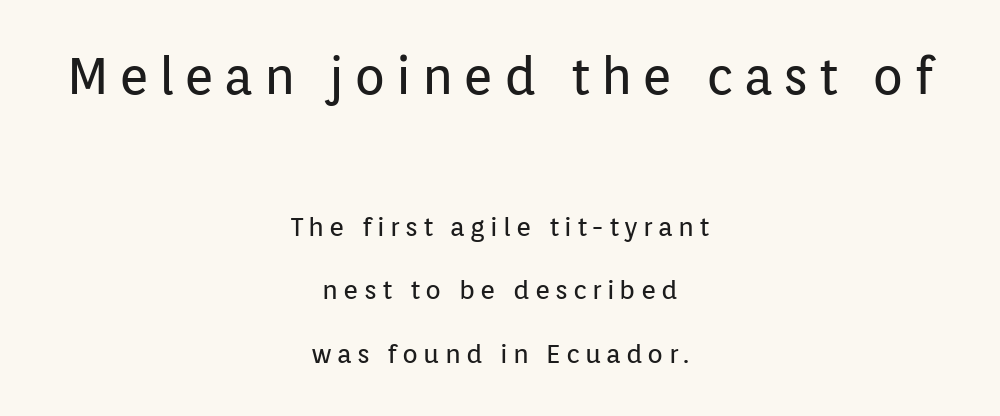
Note: larger setting up top, smaller setting below. This is sans-serif lettering, the kind often seen on screens and signage. Whoever set this chose breathing room over compactness in the vertical rhythm. No word sits above an underline. The type sits square on the baseline with zero lean. The text block is weighted toward neither margin, spreading evenly from the middle.
